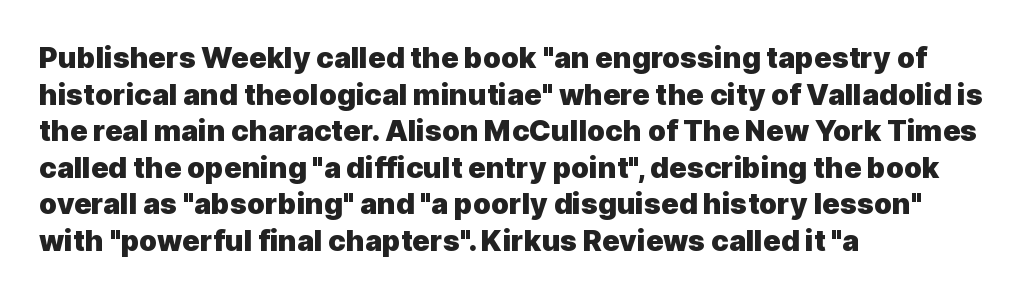
Font category for this specimen: sans-serif. Interline gaps are of average width in this sample. Bare-footed words on every line. Proportional: the letters do not fall into vertical columns. Compared with an ordinary text face, these strokes are far heavier — a full bold.
